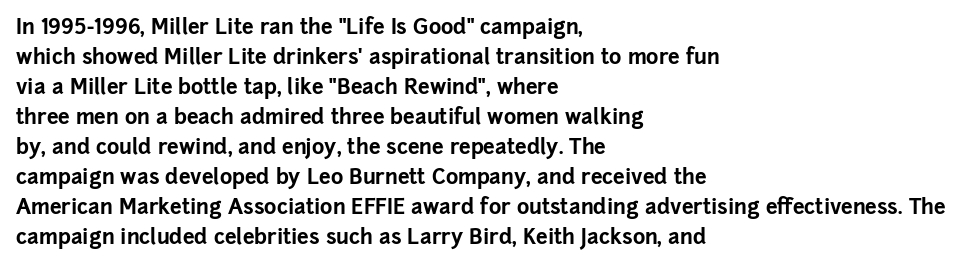
The font's upright variant was chosen for this text. These lines keep a tight, regular rhythm from letter to letter. Notice how thick the strokes are: this is what a full bold looks like. These lines sit exactly where default settings would place them.
